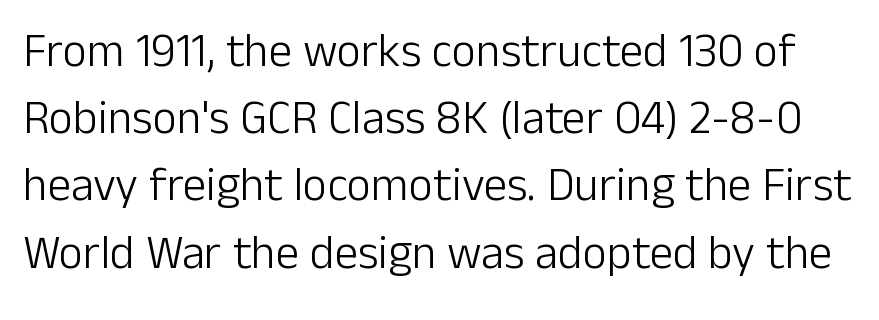
Q: Is the text bold? A: No.
Q: Is the text italic (slanted)? A: No, it is upright.
Q: Is the typeface a serif or a sans-serif typeface? A: Sans-serif.
Q: Is the text underlined? A: No.
Q: Is the spacing between letters normal or unusually wide? A: Normal.
Q: Is the spacing between lines tight, normal or loose? A: Normal.
Q: Width (condensed, normal, or wide)? A: Normal.
Q: Stroke contrast? A: Low.
Q: x-height? A: Medium.
Q: Monospaced? A: No.
